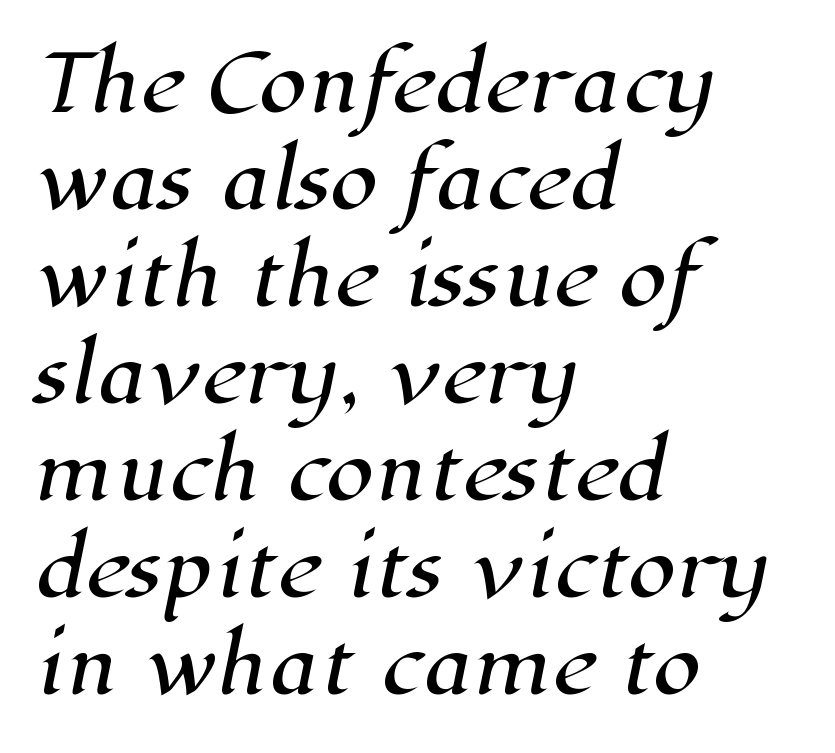
{"serif": "yes", "width": "normal", "stroke_contrast": "high", "x_height": "medium", "monospaced": "no", "underline": "no", "align": "left", "line_spacing": "normal", "line_spacing_ratio": 1.26, "letter_spacing": "normal", "letter_spacing_em": 0.0, "glyph_px": 77}
